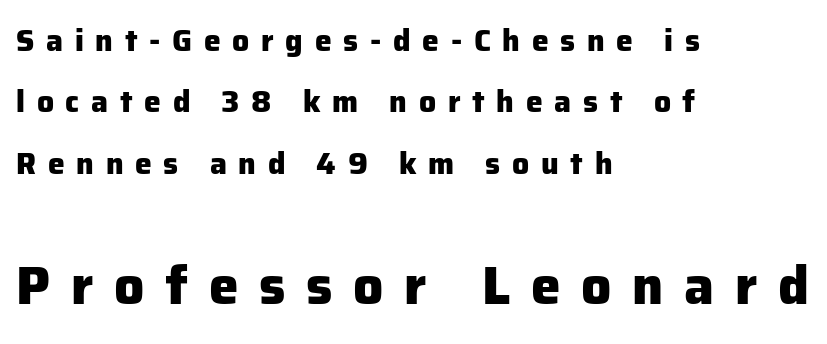
{"serif": "no", "italic": "no", "bold": "yes", "weight": "heavy", "width": "normal", "stroke_contrast": "low", "x_height": "medium", "monospaced": "no", "underline": "no", "align": "left", "line_spacing": "loose", "line_spacing_ratio": 2.05, "letter_spacing": "wide", "letter_spacing_em": 0.39, "larger_block": "second", "size_ratio": 1.77, "glyph_px": 53}
